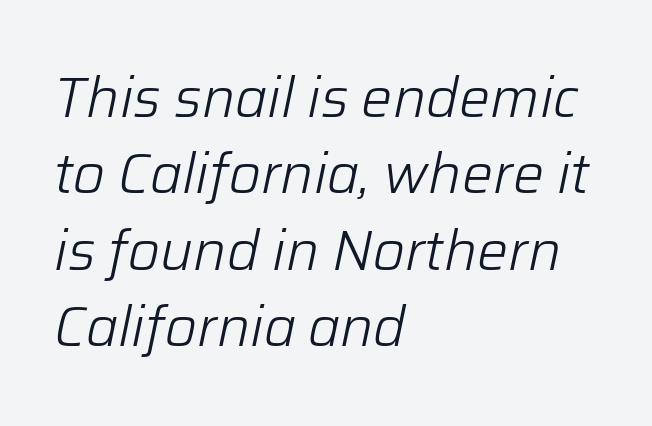
Glance below the letters and you will spot only blank space. Honestly, the letter spacing is just normal — you wouldn't notice it. This is oblique type, the kind used for emphasis or titles. If you drew a ruler down the left edge, every line would touch it.
